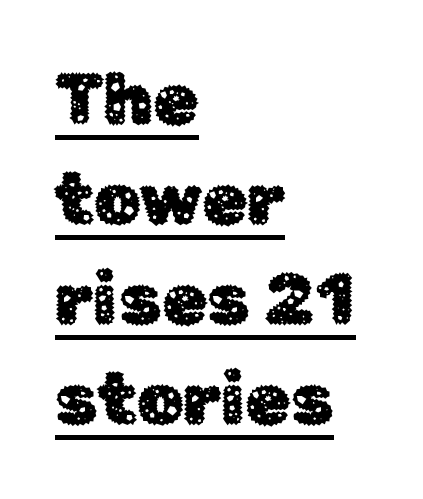
Q: Is the text italic (slanted)? A: No, it is upright.
Q: Is the typeface a serif or a sans-serif typeface? A: Sans-serif.
Q: Is the text underlined? A: Yes.
Q: How is the paragraph aligned? A: Left-aligned.
Q: Is the spacing between letters normal or unusually wide? A: Normal.
Q: Is the spacing between lines tight, normal or loose? A: Normal.
Q: Width (condensed, normal, or wide)? A: Normal.
Q: Stroke contrast? A: Low.
Q: x-height? A: Medium.
Q: Monospaced? A: No.
